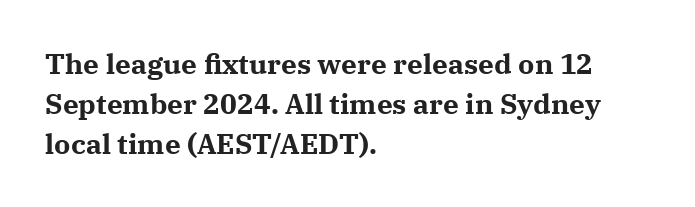
Upright lettering throughout. Students, this is bold: see how much ink each stroke carries. Horizontally, the lines are justified to the leading edge only. These lines are rendered in a variable-pitch font. The specimen omits any rule beneath the text block's lines.
